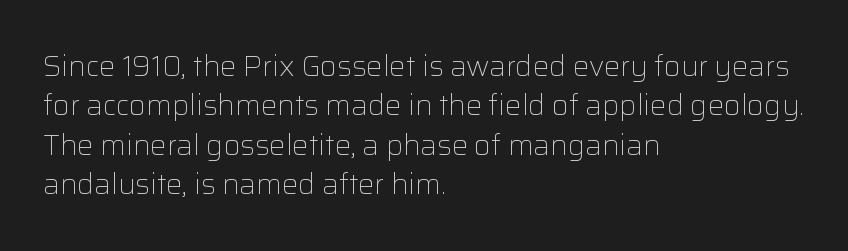
Q: Is the text bold? A: No.
Q: Is the text italic (slanted)? A: No, it is upright.
Q: Is the typeface a serif or a sans-serif typeface? A: Sans-serif.
Q: Is the text underlined? A: No.
Q: How is the paragraph aligned? A: Left-aligned.
Q: Is the spacing between letters normal or unusually wide? A: Normal.
Q: Is the spacing between lines tight, normal or loose? A: Normal.
Q: Width (condensed, normal, or wide)? A: Normal.
Q: Stroke contrast? A: Low.
Q: x-height? A: Medium.
Q: Monospaced? A: No.
